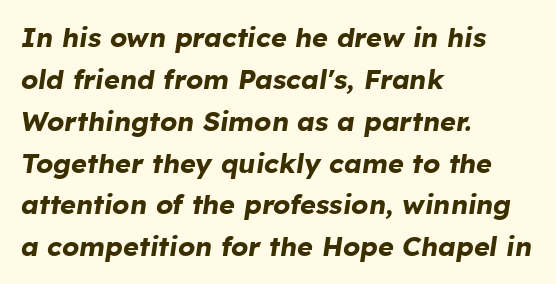
How would I describe the line gaps? Plain and ordinary. The font's italic variant was chosen for this text. A dark, heavy texture on the line: the type is bold. The gaps between neighbouring characters are ordinary and unremarkable.
